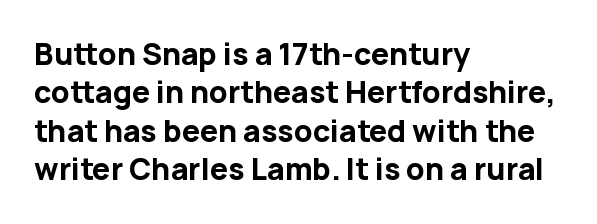
Words appear dense and cohesive because spacing is normal. I'd describe the lettering as bold — thick and assertive. Interline gaps are of average width in this sample. Each letter keeps its own natural width here, so spacing adapts to shape. This sample uses an upright cut, with every glyph sitting square on the baseline. Grotesque or geometric, the face here clearly has no serifs.
